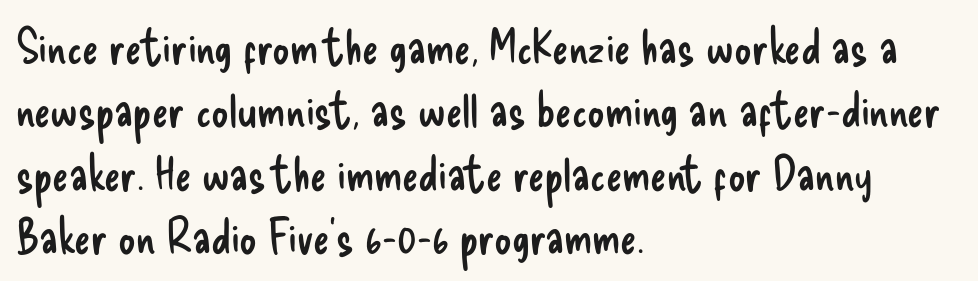
{"serif": "no", "italic": "no", "bold": "no", "weight": "regular", "width": "condensed", "stroke_contrast": "low", "x_height": "small", "monospaced": "no", "underline": "no", "align": "left", "line_spacing": "normal", "line_spacing_ratio": 1.32, "letter_spacing": "normal", "letter_spacing_em": 0.0, "glyph_px": 48}
